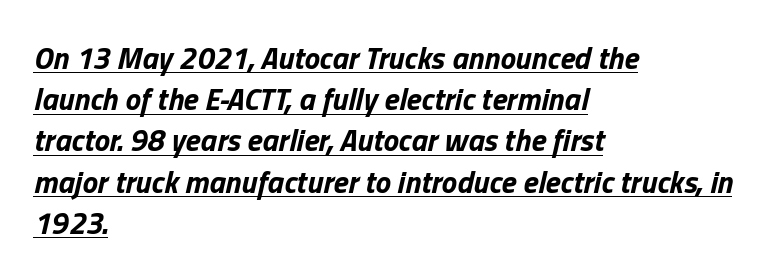
In CSS terms this would be text-align: left. This sample keeps an unexceptional amount of space between lines. Here the designer chose a conventional face with non-uniform glyph widths. Observe the lean: these are italic letterforms. Each line of the rendering has a horizontal stroke beneath the glyphs.
